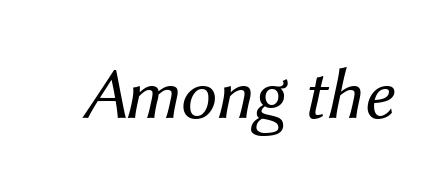
Q: Is the text bold? A: No.
Q: Is the text italic (slanted)? A: Yes, it leans right by about 12 degrees.
Q: Is the text underlined? A: No.
Q: Is the spacing between letters normal or unusually wide? A: Normal.
Q: Width (condensed, normal, or wide)? A: Normal.
Q: Stroke contrast? A: Medium.
Q: x-height? A: Medium.
Q: Monospaced? A: No.
